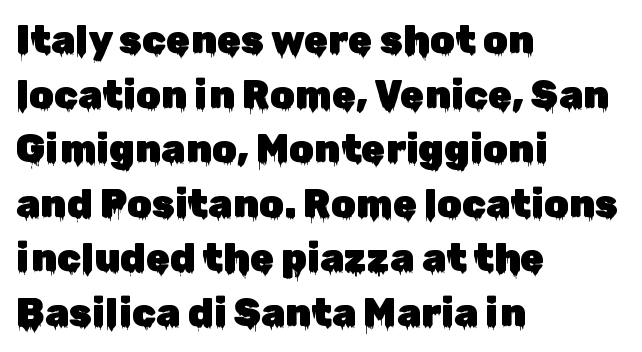
Honestly, the letter spacing is just normal — you wouldn't notice it. The foot of each line stays bare and open. Style check: upright. Here the designer chose a conventional face with non-uniform glyph widths.
